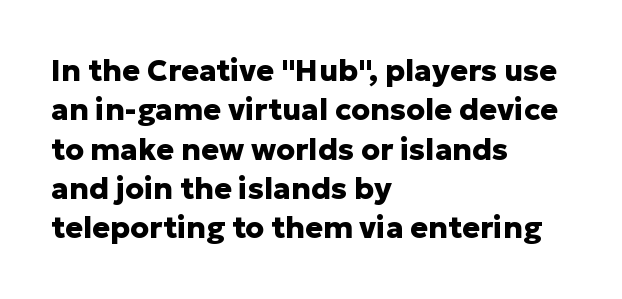
{"serif": "no", "italic": "no", "bold": "yes", "weight": "heavy", "width": "normal", "stroke_contrast": "low", "x_height": "medium", "monospaced": "no", "underline": "no", "align": "left", "line_spacing": "normal", "line_spacing_ratio": 1.31, "letter_spacing": "normal", "letter_spacing_em": 0.0, "glyph_px": 30}
